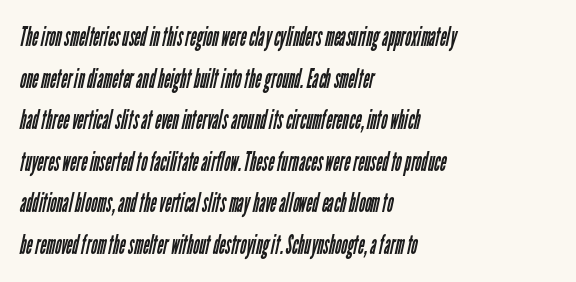
Q: Is the text bold? A: No.
Q: Is the text underlined? A: No.
Q: How is the paragraph aligned? A: Left-aligned.
Q: Is the spacing between letters normal or unusually wide? A: Normal.
Q: Is the spacing between lines tight, normal or loose? A: Normal.
